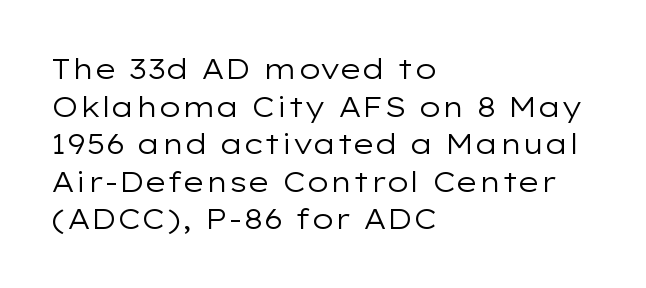
The image shows 28 px regular-weight, wide sans-serif type, upright; set left-aligned, normal line spacing (1.34x), normal letter spacing, not underlined; low stroke contrast and a medium x-height.
